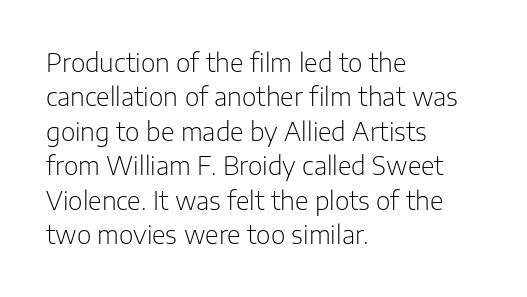
{"italic": "no", "bold": "no", "underline": "no", "align": "left", "line_spacing": "normal", "line_spacing_ratio": 1.38, "letter_spacing": "normal", "letter_spacing_em": 0.0, "glyph_px": 25}
